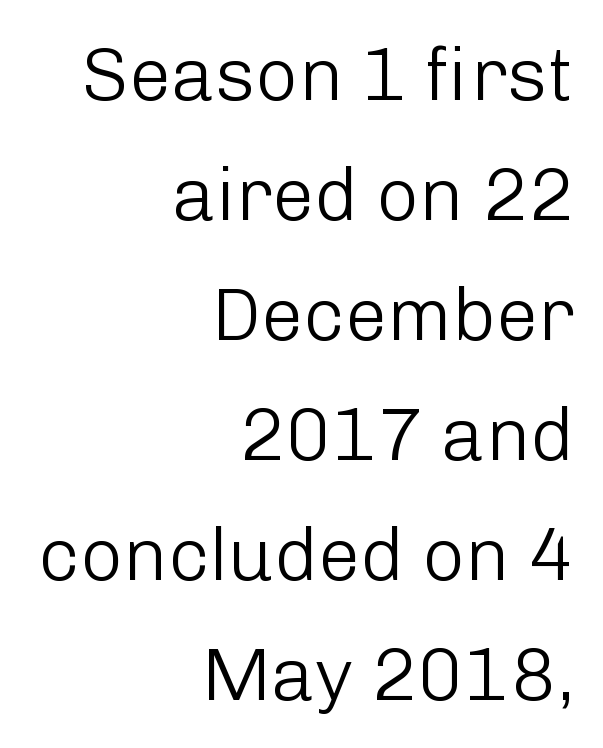
{"serif": "no", "italic": "no", "bold": "no", "weight": "light", "width": "normal", "stroke_contrast": "low", "x_height": "medium", "monospaced": "no", "underline": "no", "align": "right", "line_spacing": "normal", "line_spacing_ratio": 1.6, "letter_spacing": "normal", "letter_spacing_em": 0.0, "glyph_px": 75}
